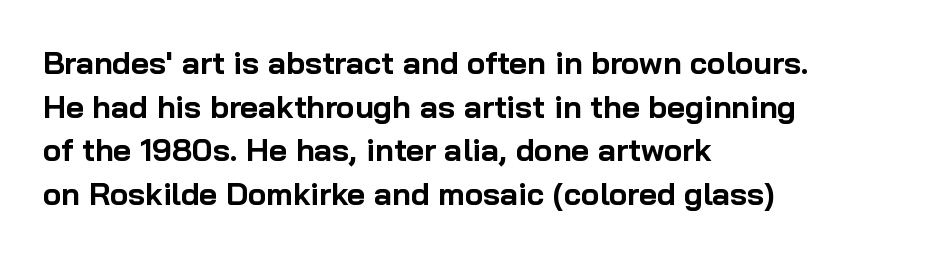
One-word summary of the alignment: left. Bare-footed words on every line. Here the glyphs are tracked normally, forming tight word shapes. A typesetter would call this proportional, since set widths differ per character.
